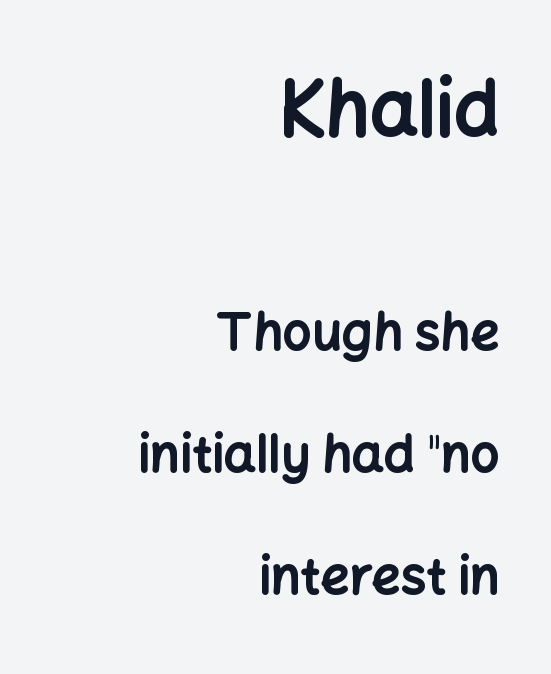
Q: Is the text bold? A: Yes.
Q: Is the text italic (slanted)? A: No, it is upright.
Q: Is the typeface a serif or a sans-serif typeface? A: Sans-serif.
Q: Is the text underlined? A: No.
Q: How is the paragraph aligned? A: Right-aligned.
Q: Is the spacing between letters normal or unusually wide? A: Normal.
Q: Is the spacing between lines tight, normal or loose? A: Loose.
Q: Which block of text is set in a larger size, the first (top) or the second (bottom)? A: The first (top) one.
Q: Width (condensed, normal, or wide)? A: Normal.
Q: Stroke contrast? A: Low.
Q: x-height? A: Medium.
Q: Monospaced? A: No.
